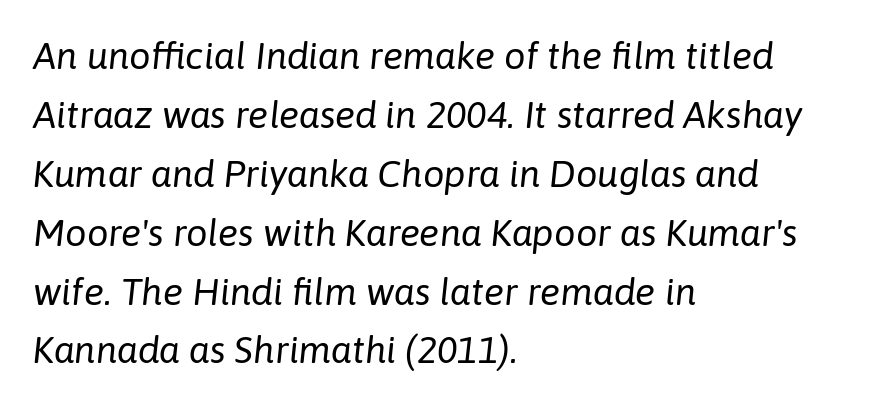
The image shows 38 px regular-weight type, italic (leaning right); set left-aligned, normal line spacing (1.55x), normal letter spacing, not underlined; low stroke contrast and a medium x-height.
